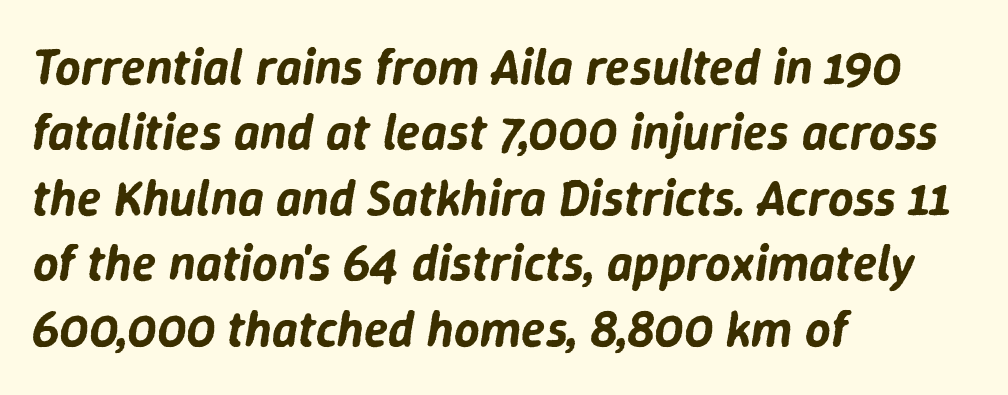
The image shows 50 px text type, italic (leaning right); set left-aligned, normal line spacing (1.31x), normal letter spacing, not underlined; low stroke contrast and a medium x-height.
